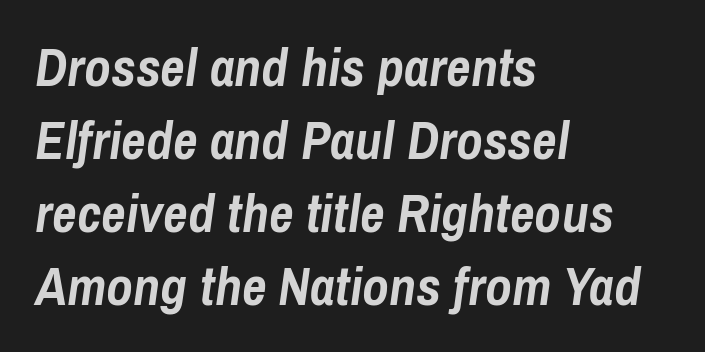
Q: Is the text bold? A: Yes.
Q: Is the text italic (slanted)? A: Yes, it leans right by about 8 degrees.
Q: Is the text underlined? A: No.
Q: How is the paragraph aligned? A: Left-aligned.
Q: Is the spacing between letters normal or unusually wide? A: Normal.
Q: Is the spacing between lines tight, normal or loose? A: Normal.
Q: Width (condensed, normal, or wide)? A: Condensed.
Q: Stroke contrast? A: Low.
Q: x-height? A: Medium.
Q: Monospaced? A: No.
